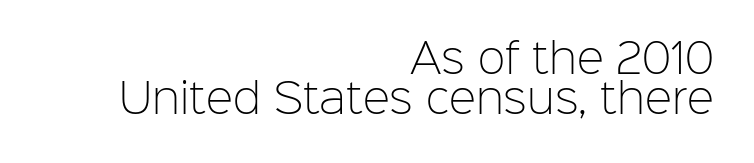
{"serif": "no", "italic": "no", "bold": "no", "weight": "light", "width": "normal", "stroke_contrast": "low", "x_height": "medium", "monospaced": "no", "underline": "no", "align": "right", "line_spacing": "tight", "line_spacing_ratio": 0.98, "letter_spacing": "normal", "letter_spacing_em": 0.0, "glyph_px": 41}
